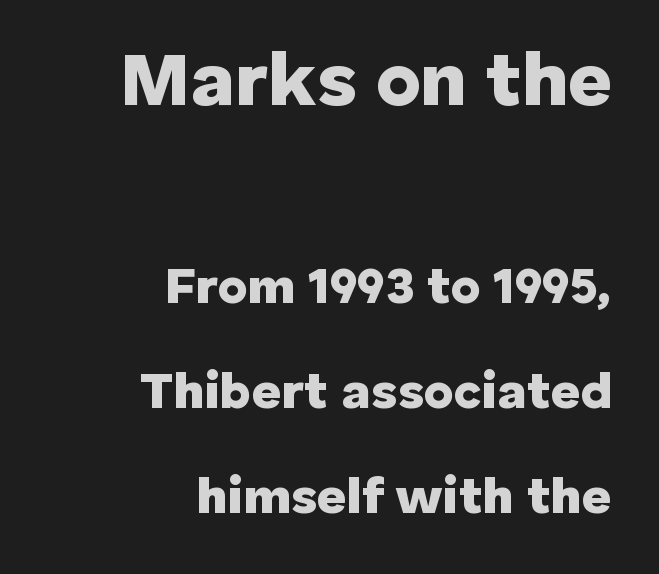
The image shows 76 px heavy sans-serif type, upright; set right-aligned, loose line spacing (2.06x), normal letter spacing, not underlined; the first (top) block is 1.49x larger; low stroke contrast and a medium x-height.
